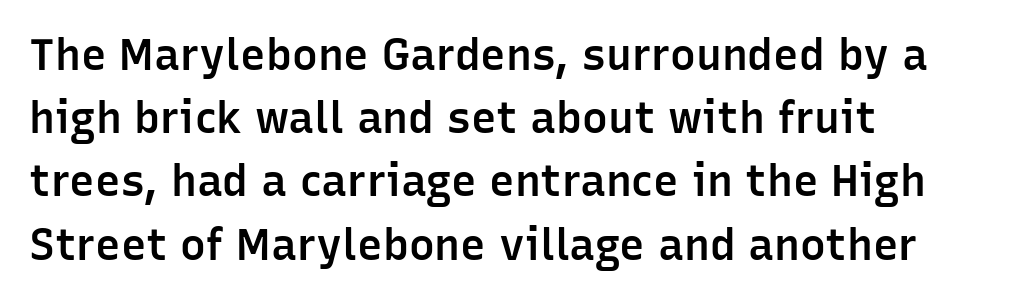
This is sans-serif lettering, the kind often seen on screens and signage. In CSS terms this would be text-align: left. This rendering features lettering with no underline. Leading: standard.
